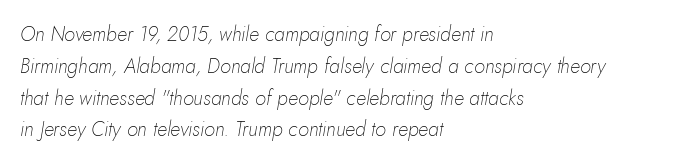
{"italic": "yes", "lean": "right", "slant_degrees": 10, "bold": "no", "underline": "no", "align": "left", "line_spacing": "normal", "line_spacing_ratio": 1.59, "letter_spacing": "normal", "letter_spacing_em": 0.0, "glyph_px": 20}
